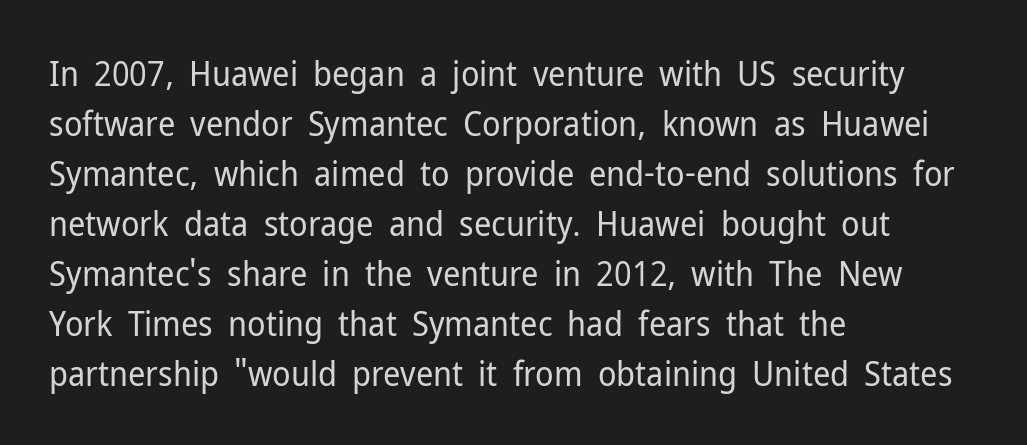
Nope, no serifs anywhere on these letters. Leading: standard. The string is rendered with underlining switched off. Here the designer chose a conventional face with non-uniform glyph widths. No extra ink here — the face is not bold. The letters sit at their default tracking, neither squeezed nor spread.
